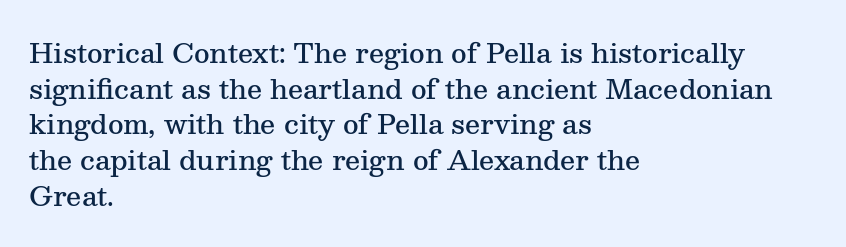
{"italic": "no", "bold": "semi", "underline": "no", "align": "left", "line_spacing": "normal", "line_spacing_ratio": 1.32, "letter_spacing": "normal", "letter_spacing_em": 0.0, "glyph_px": 27}
